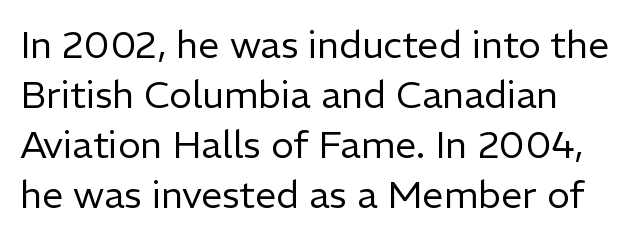
{"serif": "no", "italic": "no", "bold": "no", "weight": "regular", "width": "normal", "stroke_contrast": "low", "x_height": "medium", "monospaced": "no", "underline": "no", "line_spacing": "normal", "line_spacing_ratio": 1.32, "letter_spacing": "normal", "letter_spacing_em": 0.0, "glyph_px": 38}
